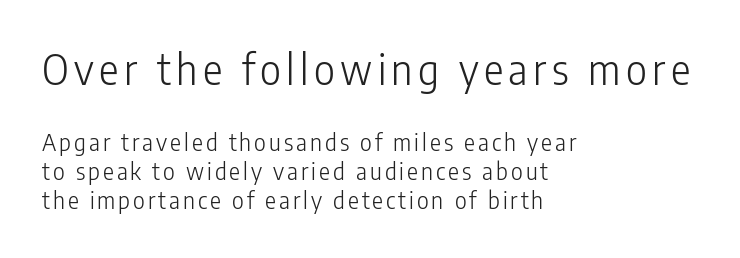
{"serif": "no", "italic": "no", "bold": "no", "weight": "light", "width": "condensed", "stroke_contrast": "low", "x_height": "medium", "monospaced": "no", "underline": "no", "align": "left", "line_spacing": "normal", "line_spacing_ratio": 1.27, "larger_block": "first", "size_ratio": 1.78, "glyph_px": 41}
